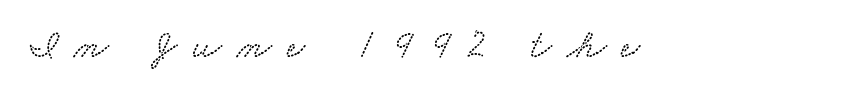
{"width": "wide", "stroke_contrast": "low", "x_height": "small", "monospaced": "no", "underline": "no", "letter_spacing": "wide", "letter_spacing_em": 0.38, "glyph_px": 40}
